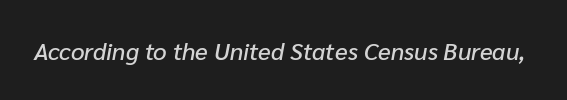
Q: Is the text italic (slanted)? A: Yes, it leans right by about 10 degrees.
Q: Is the text underlined? A: No.
Q: Is the spacing between letters normal or unusually wide? A: Normal.
